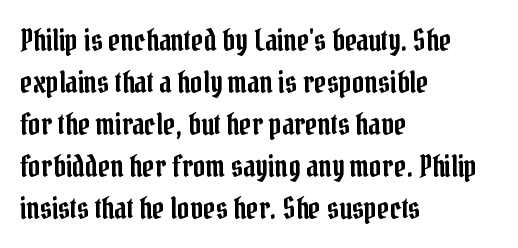
The image shows 30 px condensed serif type, upright; set left-aligned, normal line spacing (1.4x), normal letter spacing, not underlined; low stroke contrast and a medium x-height.
